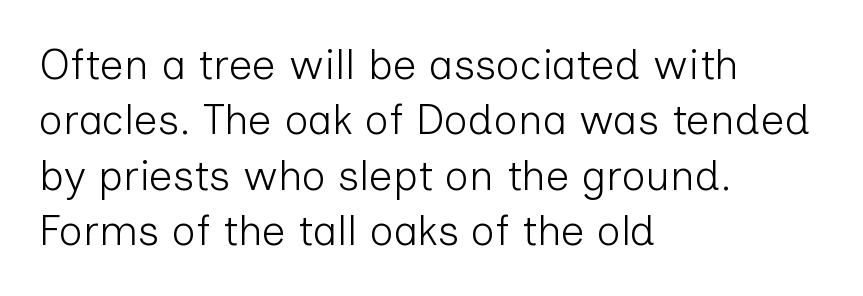
Q: Is the text bold? A: No.
Q: Is the text italic (slanted)? A: No, it is upright.
Q: Is the typeface a serif or a sans-serif typeface? A: Sans-serif.
Q: Is the text underlined? A: No.
Q: How is the paragraph aligned? A: Left-aligned.
Q: Is the spacing between letters normal or unusually wide? A: Normal.
Q: Is the spacing between lines tight, normal or loose? A: Normal.
Q: Width (condensed, normal, or wide)? A: Normal.
Q: Stroke contrast? A: Low.
Q: x-height? A: Medium.
Q: Monospaced? A: No.
